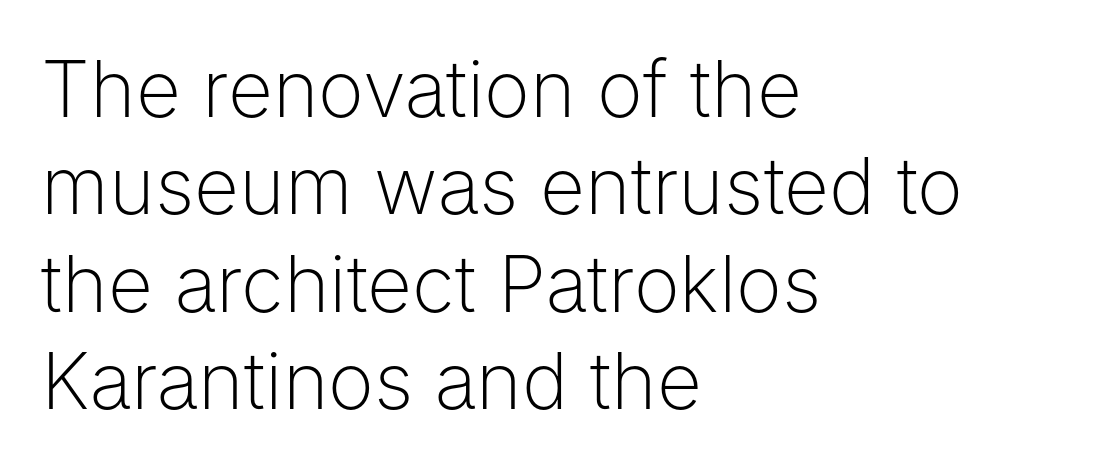
{"serif": "no", "italic": "no", "bold": "no", "weight": "light", "width": "normal", "stroke_contrast": "low", "x_height": "medium", "monospaced": "no", "underline": "no", "align": "left", "line_spacing": "normal", "line_spacing_ratio": 1.25, "letter_spacing": "normal", "letter_spacing_em": 0.0, "glyph_px": 78}
